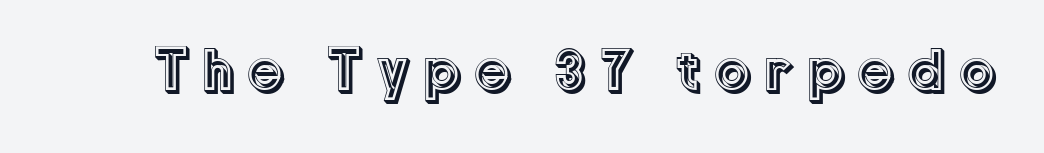
Ordinary non-slanted type is in use. There is plenty of visible air inserted between adjacent glyphs. The passage shown is typed in a proportional face where columns would drift. Just letters on the line, the space beneath them empty.
